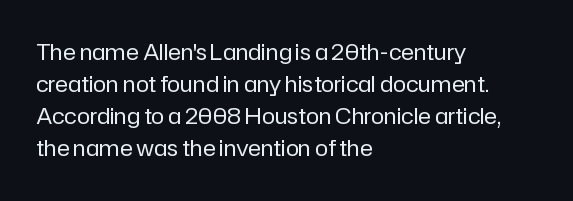
The image shows 22 px text type, upright; set left-aligned, normal line spacing (1.46x), normal letter spacing, not underlined.
